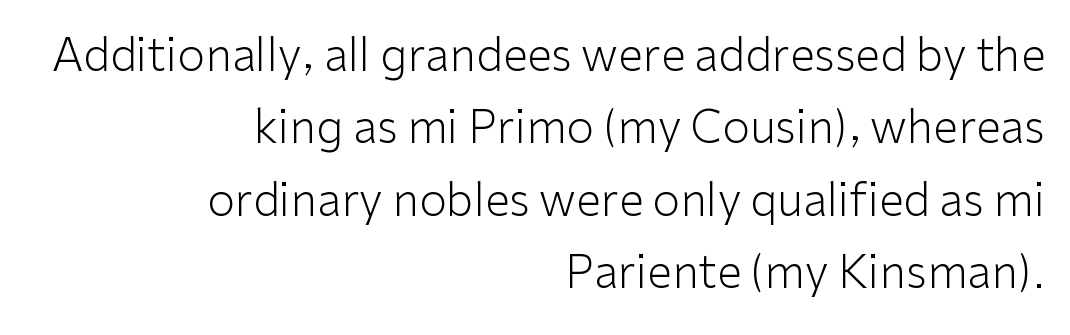
Teacher's note: observe the even right margin — that is flush-right alignment. A typesetter would call this leading conventional body-copy spacing. A bare baseline throughout the passage. The horizontal fit of the characters is conventional and even.
